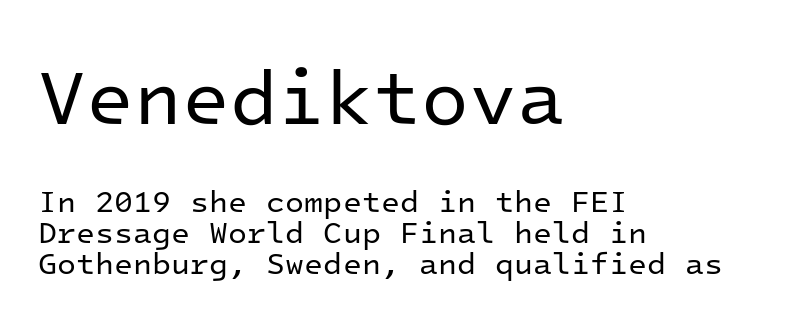
Notice how the passage keeps a crisp vertical edge on the left only. A typesetter would call this leading minimal, almost set solid. This rendering features lettering with no underline. The passage shown is not bold in any degree.
